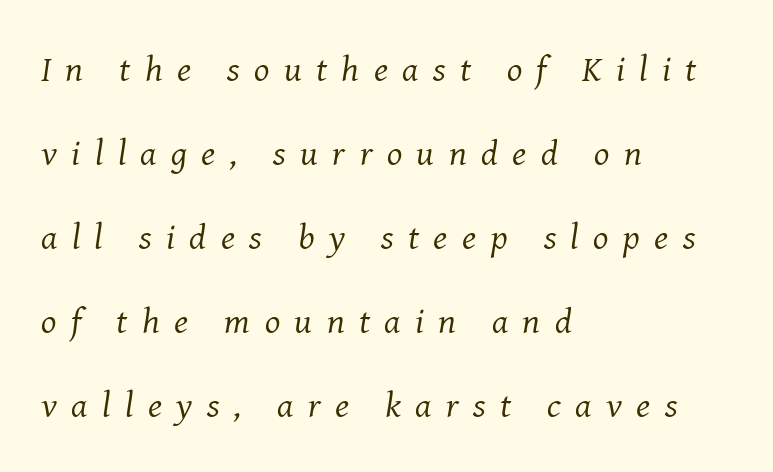
Q: Is the text bold? A: No.
Q: Is the text italic (slanted)? A: Yes, it leans right by about 8 degrees.
Q: Is the typeface a serif or a sans-serif typeface? A: Serif.
Q: Is the text underlined? A: No.
Q: How is the paragraph aligned? A: Left-aligned.
Q: Is the spacing between letters normal or unusually wide? A: Unusually wide.
Q: Is the spacing between lines tight, normal or loose? A: Loose.
Q: Width (condensed, normal, or wide)? A: Normal.
Q: Stroke contrast? A: Medium.
Q: x-height? A: Medium.
Q: Monospaced? A: No.
